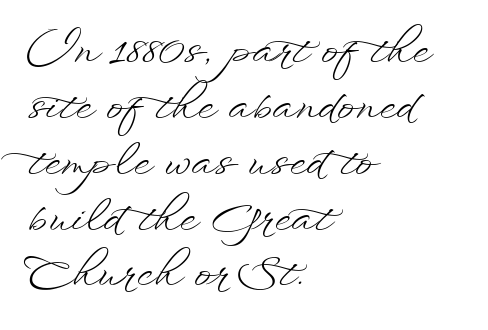
The image shows 42 px light, wide type; set left-aligned, normal line spacing (1.33x), normal letter spacing, not underlined; low stroke contrast and a small x-height.
